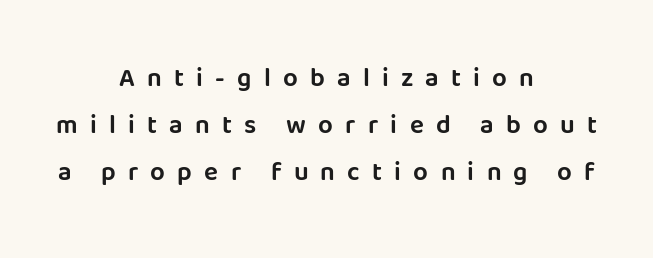
{"italic": "no", "underline": "no", "align": "center", "line_spacing_ratio": 1.81, "letter_spacing": "wide", "letter_spacing_em": 0.47, "glyph_px": 26}
